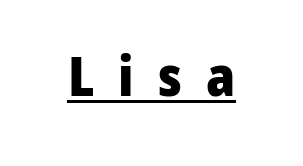
The image shows 55 px heavy sans-serif type, upright; set unusually wide letter spacing (+0.44 em), underlined; low stroke contrast and a medium x-height.
